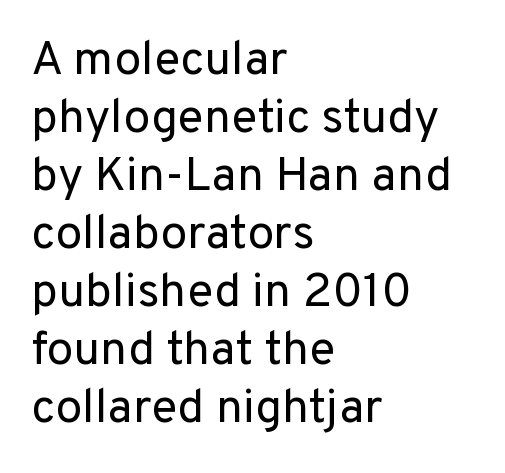
{"serif": "no", "italic": "no", "bold": "no", "weight": "regular", "width": "normal", "stroke_contrast": "low", "x_height": "medium", "monospaced": "no", "underline": "no", "align": "left", "line_spacing_ratio": 1.21, "letter_spacing": "normal", "letter_spacing_em": 0.0, "glyph_px": 48}
